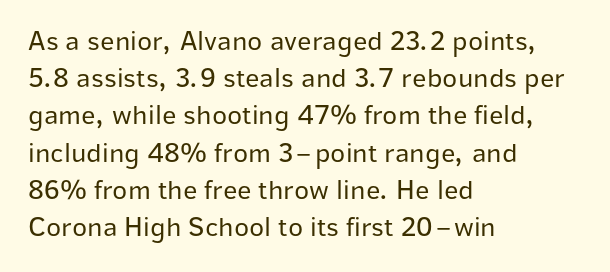
The image shows 28 px regular-weight sans-serif type, upright; set left-aligned, normal line spacing (1.33x), normal letter spacing, not underlined; low stroke contrast and a medium x-height.
